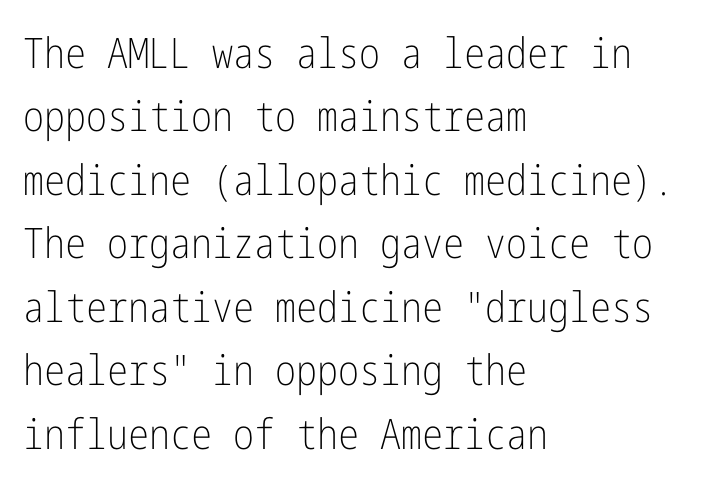
The image shows 42 px light, condensed sans-serif type, upright; set left-aligned, normal line spacing (1.51x), normal letter spacing, not underlined; low stroke contrast and a medium x-height.
